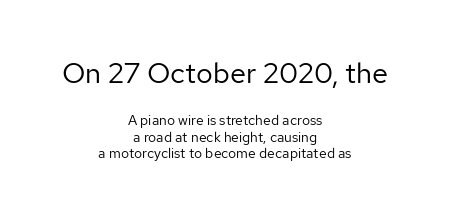
What kind of face is this? One without serifs — a sans. The rendering uses natural spacing where letterforms have individual widths. Beneath every word, the page is bare. Ascenders rise straight up at ninety degrees. The face used here appears at its bigger size in the upper chunk. The whitespace from short lines is split evenly between both sides.
